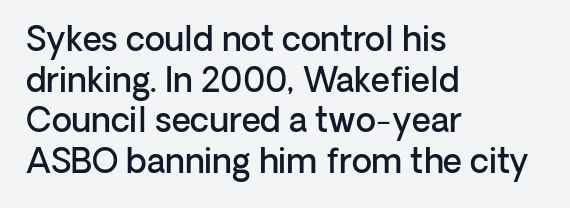
The image shows 33 px semibold sans-serif type, upright; set left-aligned, line spacing 1.23x, normal letter spacing, not underlined; low stroke contrast and a medium x-height.
